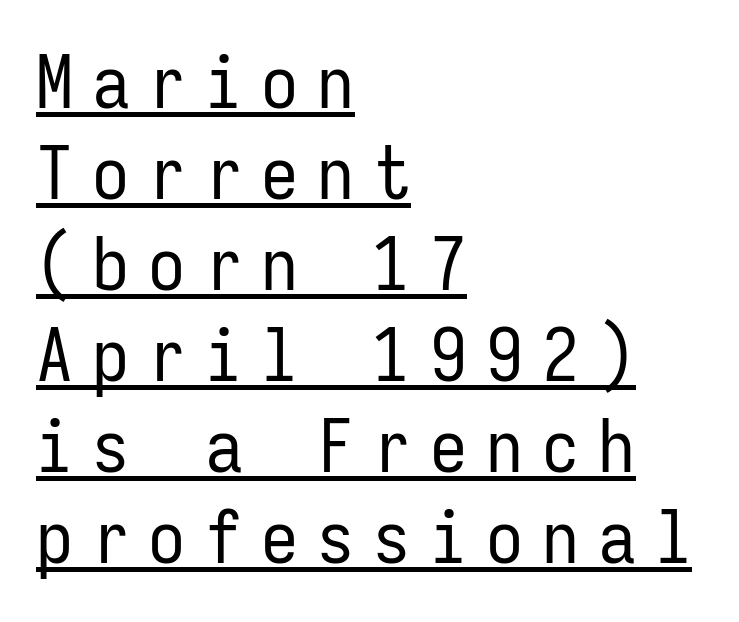
The compositor pushed each line to the left boundary. Does extra space separate the letters? Yes, quite a lot of it. This sample uses an upright cut, with every glyph sitting square on the baseline. Type style note: lacks serifs. Underlined type.
